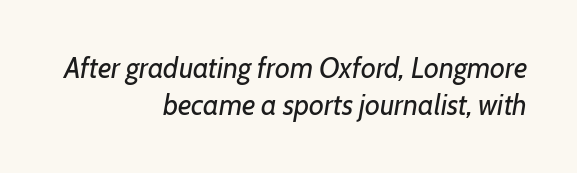
{"italic": "yes", "lean": "right", "slant_degrees": 7, "bold": "no", "weight": "regular", "width": "normal", "stroke_contrast": "low", "x_height": "medium", "monospaced": "no", "underline": "no", "align": "right", "line_spacing": "normal", "line_spacing_ratio": 1.26, "letter_spacing": "normal", "letter_spacing_em": 0.0, "glyph_px": 29}
